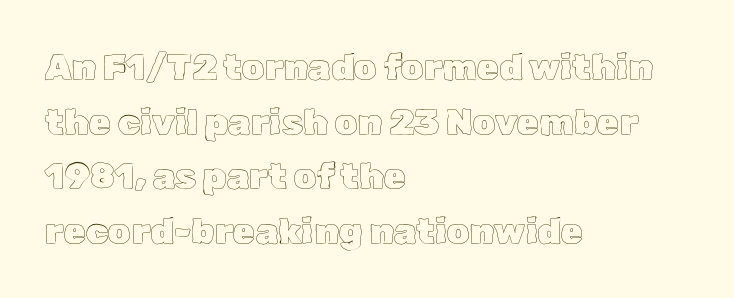
{"italic": "no", "width": "normal", "x_height": "medium", "monospaced": "no", "underline": "no", "align": "left", "line_spacing": "normal", "line_spacing_ratio": 1.52, "letter_spacing": "normal", "letter_spacing_em": 0.0, "glyph_px": 36}
